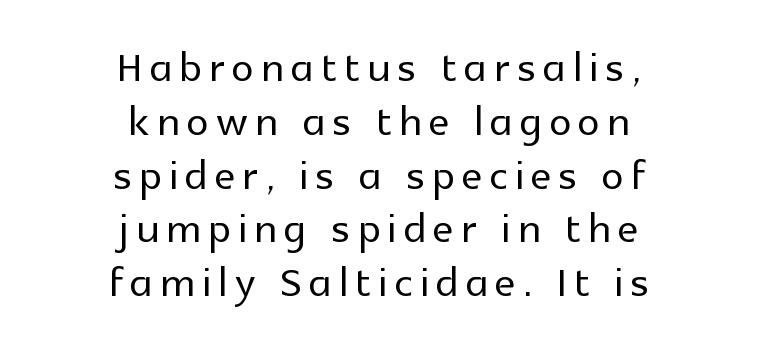
Q: Is the text italic (slanted)? A: No, it is upright.
Q: Is the typeface a serif or a sans-serif typeface? A: Sans-serif.
Q: Is the text underlined? A: No.
Q: How is the paragraph aligned? A: Centered.
Q: Is the spacing between lines tight, normal or loose? A: Tight.
Q: Width (condensed, normal, or wide)? A: Normal.
Q: x-height? A: Medium.
Q: Monospaced? A: No.
